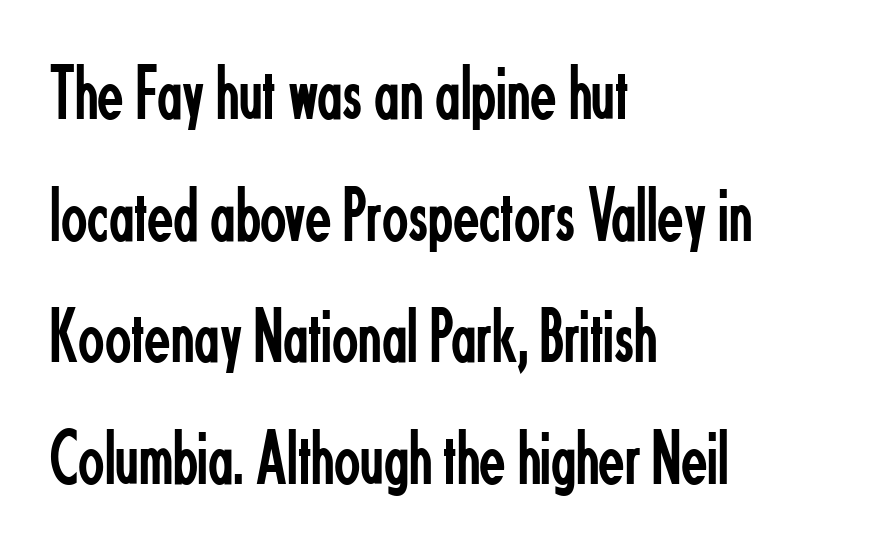
{"serif": "no", "italic": "no", "bold": "no", "weight": "regular", "width": "condensed", "stroke_contrast": "low", "x_height": "small", "monospaced": "no", "underline": "no", "align": "left", "line_spacing": "normal", "line_spacing_ratio": 1.58, "letter_spacing": "normal", "letter_spacing_em": 0.0, "glyph_px": 77}
